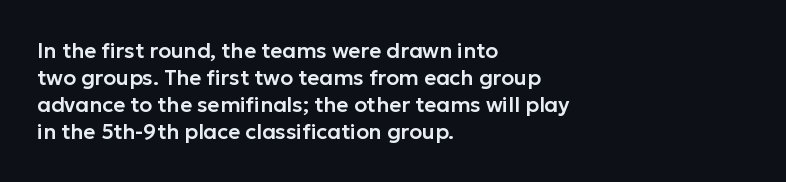
Q: Is the text italic (slanted)? A: No, it is upright.
Q: Is the text underlined? A: No.
Q: How is the paragraph aligned? A: Left-aligned.
Q: Is the spacing between letters normal or unusually wide? A: Normal.
Q: Is the spacing between lines tight, normal or loose? A: Normal.
